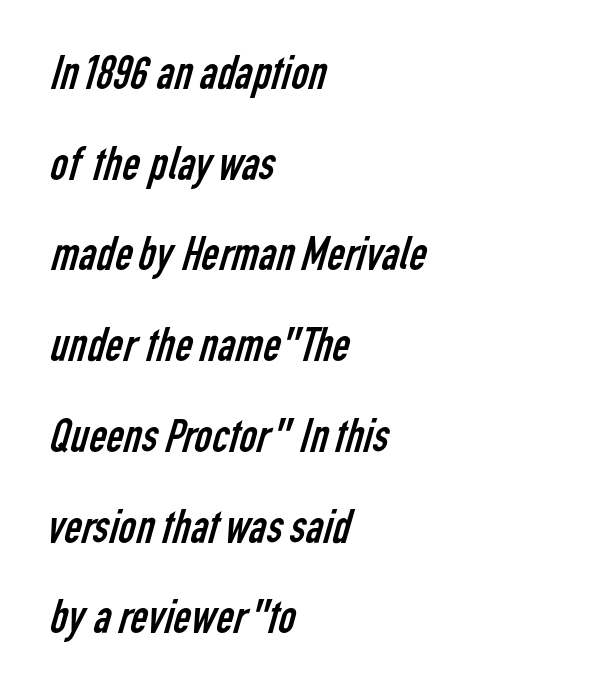
Short note: letters normally spaced. The passage shown is typeset with a sans-serif family. The passage shown is not bold in any degree. Caption: multi-line text, flush left, ragged right.
